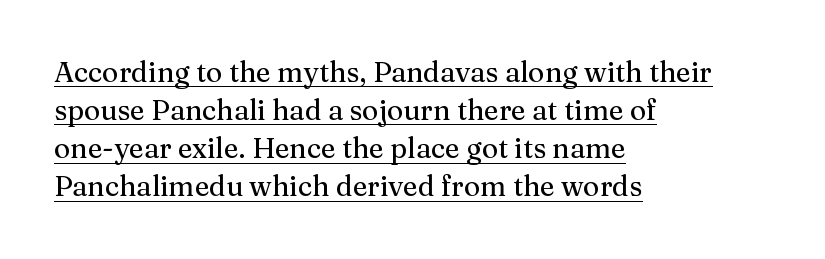
Between one letter and the next there's only the usual sliver of space. The face used here appears with an underline applied. Every character sits straight up, as roman type does. Short and long lines alike share a common starting point at left.
